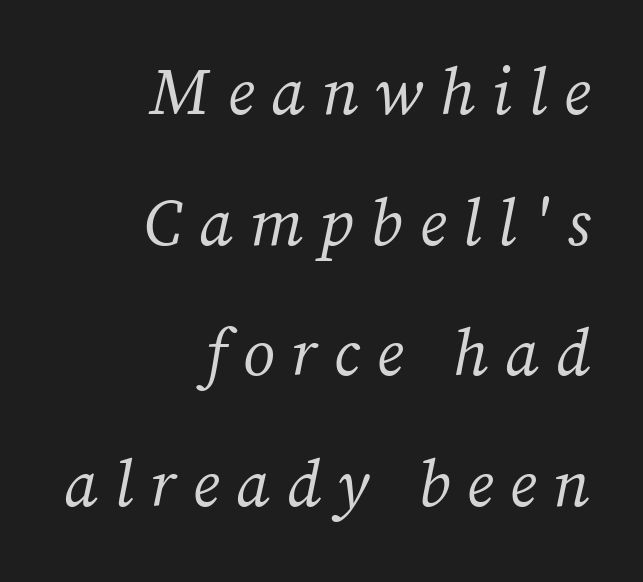
Q: Is the text bold? A: No.
Q: Is the text italic (slanted)? A: Yes, it leans right by about 12 degrees.
Q: Is the typeface a serif or a sans-serif typeface? A: Serif.
Q: Is the text underlined? A: No.
Q: How is the paragraph aligned? A: Right-aligned.
Q: Is the spacing between letters normal or unusually wide? A: Unusually wide.
Q: Is the spacing between lines tight, normal or loose? A: Loose.
Q: Width (condensed, normal, or wide)? A: Normal.
Q: Stroke contrast? A: Medium.
Q: x-height? A: Medium.
Q: Monospaced? A: No.
